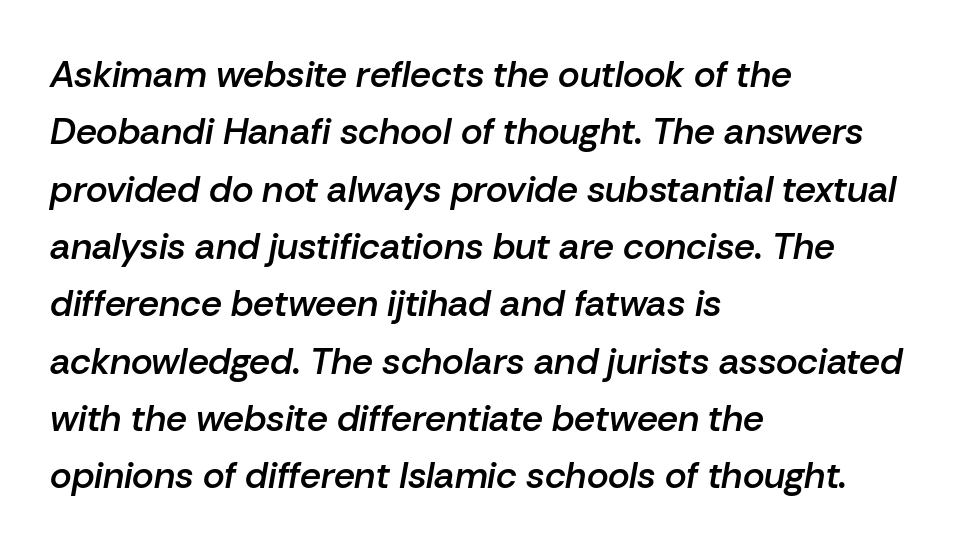
Q: Is the text bold? A: Semi-bold.
Q: Is the text italic (slanted)? A: Yes, it leans right by about 10 degrees.
Q: Is the text underlined? A: No.
Q: How is the paragraph aligned? A: Left-aligned.
Q: Is the spacing between letters normal or unusually wide? A: Normal.
Q: Is the spacing between lines tight, normal or loose? A: Normal.
Q: Width (condensed, normal, or wide)? A: Normal.
Q: Stroke contrast? A: Low.
Q: x-height? A: Medium.
Q: Monospaced? A: No.
